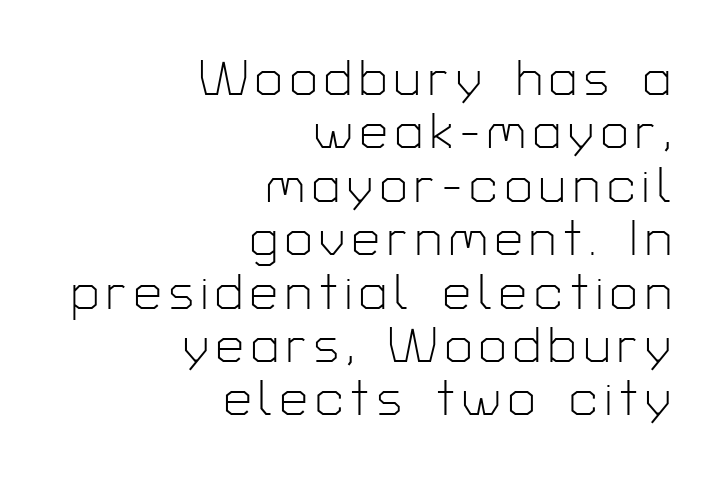
{"serif": "no", "italic": "no", "bold": "no", "weight": "light", "width": "normal", "stroke_contrast": "low", "x_height": "medium", "monospaced": "no", "underline": "no", "align": "right", "line_spacing": "tight", "line_spacing_ratio": 1.09, "glyph_px": 49}
